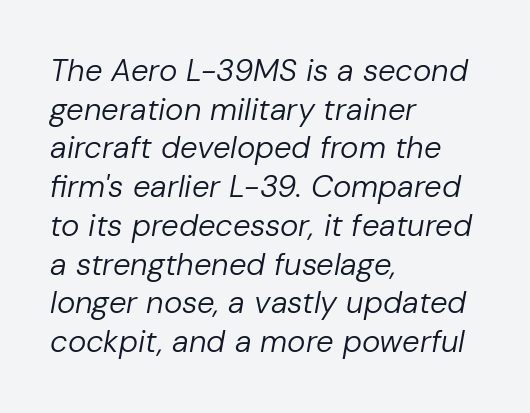
{"italic": "yes", "lean": "right", "slant_degrees": 10, "bold": "no", "weight": "regular", "width": "normal", "stroke_contrast": "low", "x_height": "medium", "monospaced": "no", "underline": "no", "align": "left", "line_spacing": "normal", "line_spacing_ratio": 1.25, "letter_spacing": "normal", "letter_spacing_em": 0.0, "glyph_px": 31}
